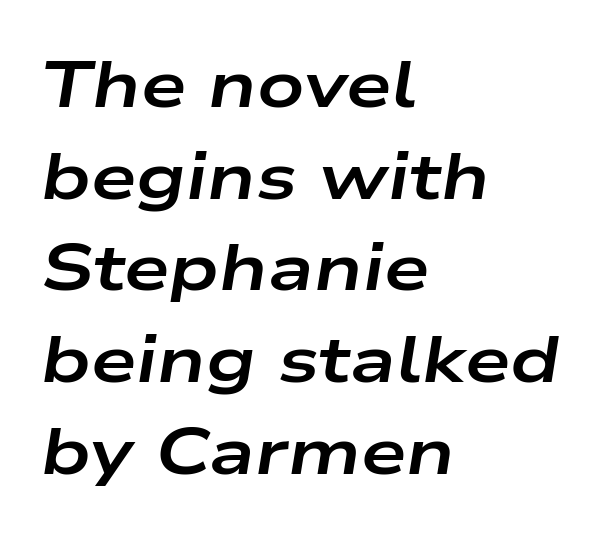
{"italic": "yes", "lean": "right", "slant_degrees": 9, "bold": "yes", "weight": "bold", "width": "wide", "stroke_contrast": "low", "x_height": "medium", "monospaced": "no", "underline": "no", "align": "left", "line_spacing": "normal", "line_spacing_ratio": 1.41, "letter_spacing": "normal", "letter_spacing_em": 0.0, "glyph_px": 65}
